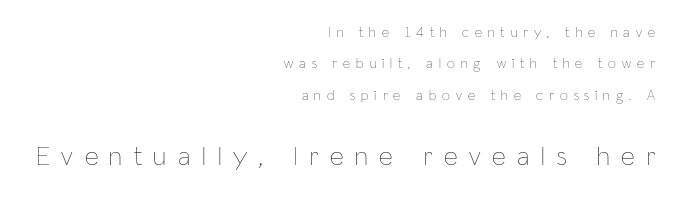
The image shows 27 px text type, upright; set right-aligned, loose line spacing (2.25x), unusually wide letter spacing (+0.43 em), not underlined; the second (bottom) block is 1.93x larger.
